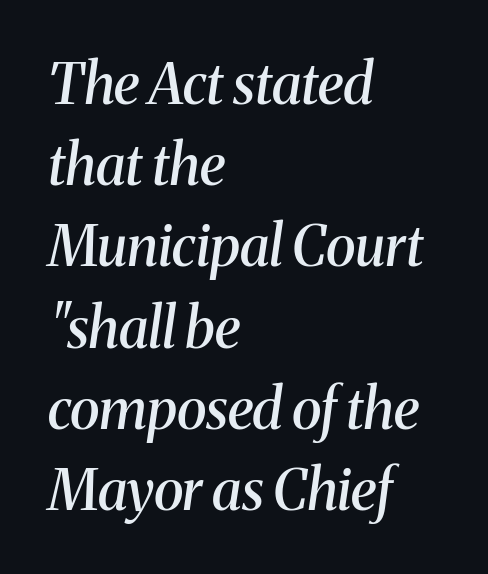
The image shows 56 px semibold serif type, italic (leaning right); set left-aligned, normal line spacing (1.45x), normal letter spacing, not underlined; medium stroke contrast and a medium x-height.
